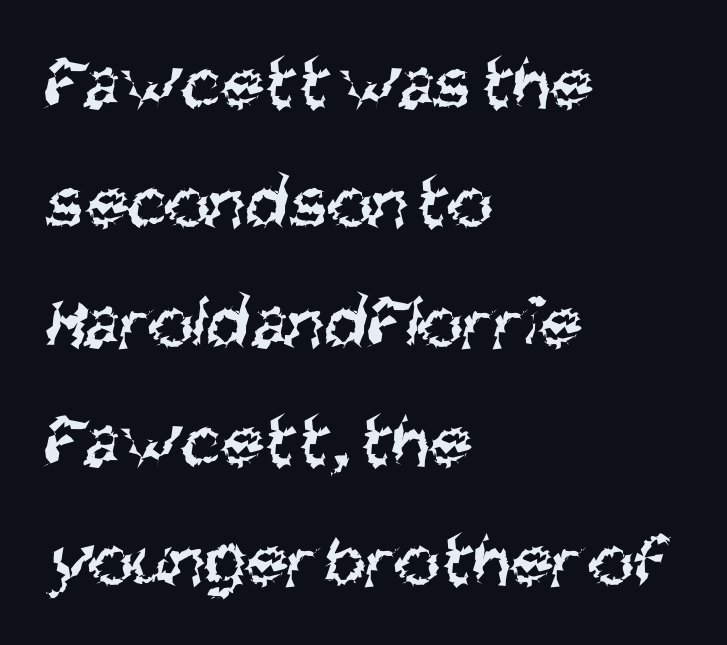
The image shows 76 px regular-weight, condensed sans-serif type; set left-aligned, normal line spacing (1.57x), normal letter spacing, not underlined; medium stroke contrast and a large x-height.
